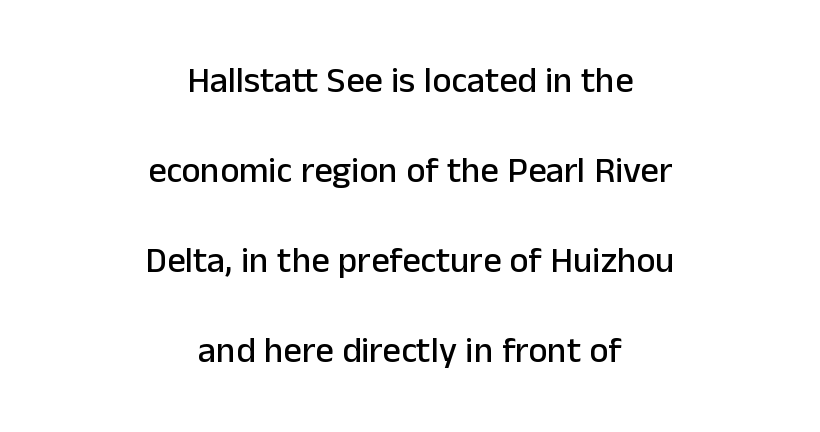
The image shows 36 px sans-serif type, upright; set centered, loose line spacing (2.5x), normal letter spacing, not underlined; low stroke contrast and a medium x-height.
